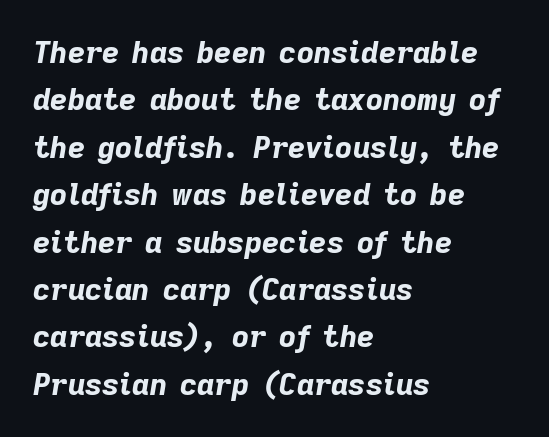
The image shows 30 px bold type, italic (leaning right); set left-aligned, normal line spacing (1.58x), normal letter spacing, not underlined; low stroke contrast and a medium x-height.
